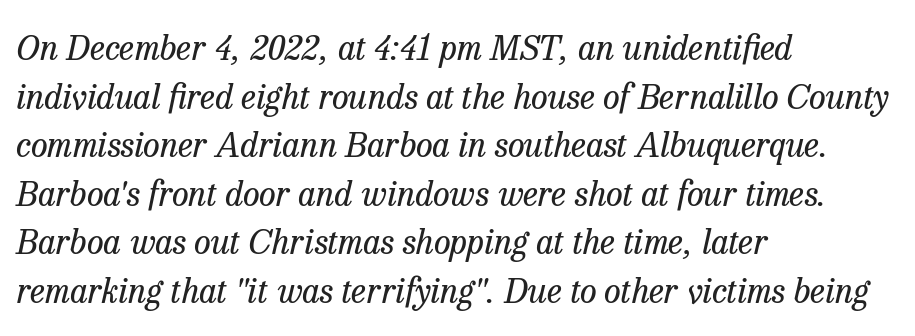
The image shows 34 px regular-weight serif type, italic (leaning right); set left-aligned, normal line spacing (1.43x), normal letter spacing, not underlined; low stroke contrast and a medium x-height.
